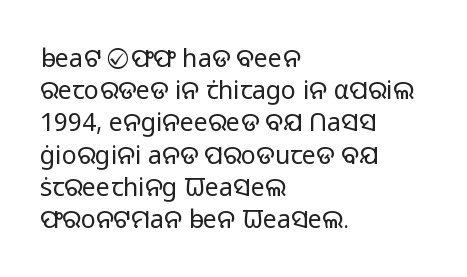
Q: Is the text bold? A: No.
Q: Is the text italic (slanted)? A: No, it is upright.
Q: Is the text underlined? A: No.
Q: How is the paragraph aligned? A: Left-aligned.
Q: Is the spacing between letters normal or unusually wide? A: Normal.
Q: Is the spacing between lines tight, normal or loose? A: Normal.
